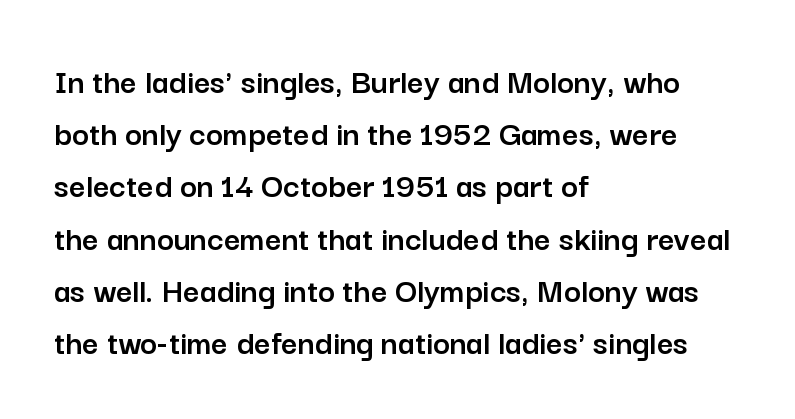
Q: Is the text italic (slanted)? A: No, it is upright.
Q: Is the typeface a serif or a sans-serif typeface? A: Sans-serif.
Q: Is the text underlined? A: No.
Q: How is the paragraph aligned? A: Left-aligned.
Q: Is the spacing between letters normal or unusually wide? A: Normal.
Q: Is the spacing between lines tight, normal or loose? A: Normal.
Q: Width (condensed, normal, or wide)? A: Normal.
Q: Stroke contrast? A: Low.
Q: x-height? A: Medium.
Q: Monospaced? A: No.
